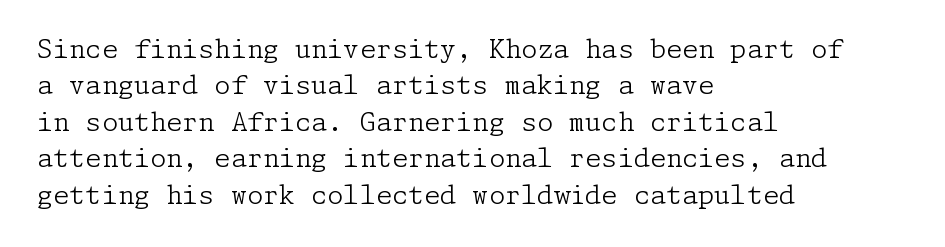
Q: Is the text bold? A: No.
Q: Is the text italic (slanted)? A: No, it is upright.
Q: Is the text underlined? A: No.
Q: How is the paragraph aligned? A: Left-aligned.
Q: Is the spacing between letters normal or unusually wide? A: Normal.
Q: Is the spacing between lines tight, normal or loose? A: Normal.
